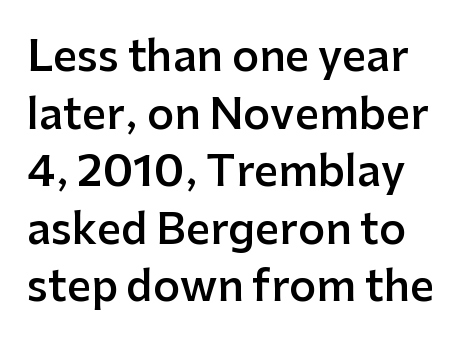
The line texture is even and compact thanks to regular tracking. Typographically, this falls in the sans-serif category. Note the varied advance widths — an 'i' is clearly narrower than an 'm'. The line-height multiplier appears to be the usual default. Set as a demibold, roughly 600 on the weight scale.
